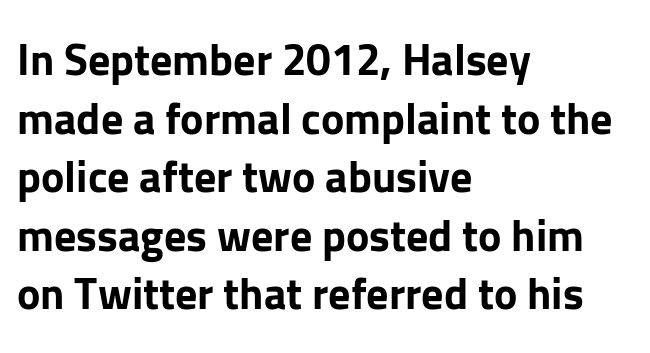
{"serif": "no", "italic": "no", "bold": "yes", "weight": "bold", "width": "normal", "stroke_contrast": "low", "x_height": "medium", "monospaced": "no", "underline": "no", "align": "left", "line_spacing": "normal", "line_spacing_ratio": 1.33, "letter_spacing": "normal", "letter_spacing_em": 0.0, "glyph_px": 44}
